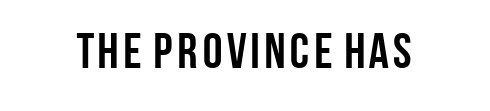
The image shows 50 px semibold, condensed sans-serif type, upright; set normal letter spacing, not underlined; low stroke contrast and a large x-height.
